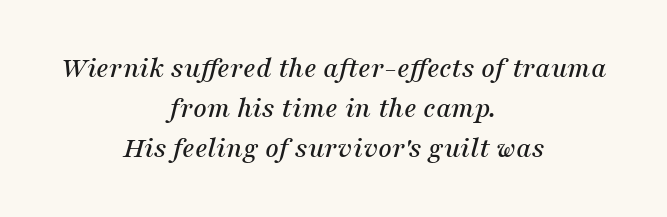
Q: Is the text italic (slanted)? A: Yes, it leans right by about 16 degrees.
Q: Is the typeface a serif or a sans-serif typeface? A: Serif.
Q: Is the text underlined? A: No.
Q: How is the paragraph aligned? A: Centered.
Q: Is the spacing between letters normal or unusually wide? A: Normal.
Q: Is the spacing between lines tight, normal or loose? A: Normal.
Q: Width (condensed, normal, or wide)? A: Normal.
Q: Stroke contrast? A: Medium.
Q: x-height? A: Medium.
Q: Monospaced? A: No.
